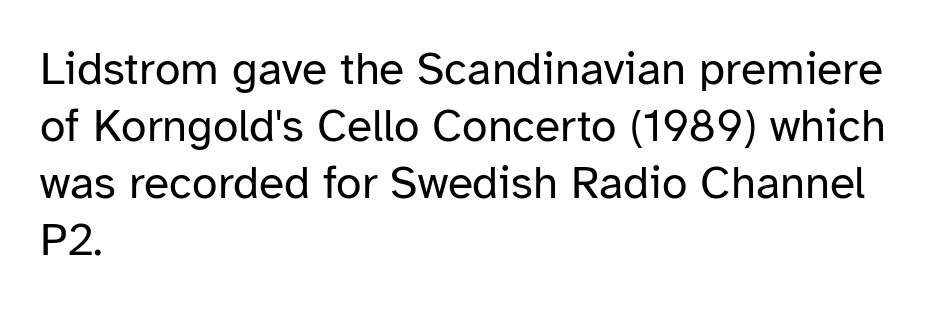
The image shows 46 px regular-weight sans-serif type, upright; set left-aligned, line spacing 1.24x, normal letter spacing, not underlined; low stroke contrast and a medium x-height.
